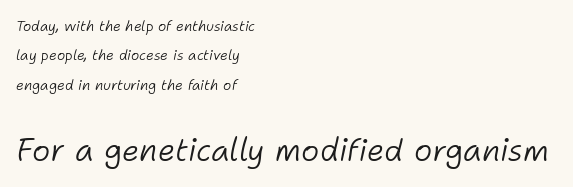
Q: Is the text bold? A: No.
Q: Is the text italic (slanted)? A: Yes, it leans right by about 11 degrees.
Q: Is the text underlined? A: No.
Q: How is the paragraph aligned? A: Left-aligned.
Q: Is the spacing between letters normal or unusually wide? A: Normal.
Q: Is the spacing between lines tight, normal or loose? A: Loose.
Q: Which block of text is set in a larger size, the first (top) or the second (bottom)? A: The second (bottom) one.
Q: Width (condensed, normal, or wide)? A: Normal.
Q: Stroke contrast? A: Low.
Q: x-height? A: Medium.
Q: Monospaced? A: No.
